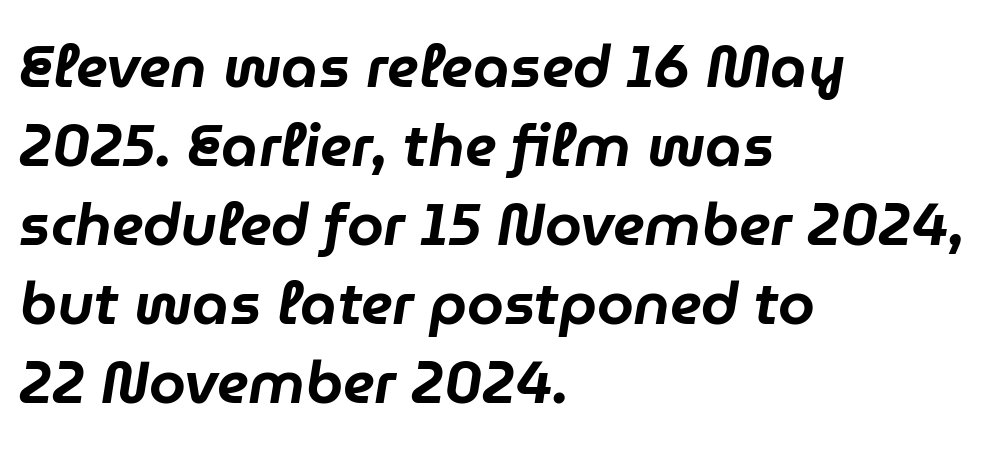
The image shows 59 px text type, italic (leaning right); set left-aligned, normal line spacing (1.34x), normal letter spacing, not underlined; low stroke contrast and a medium x-height.
